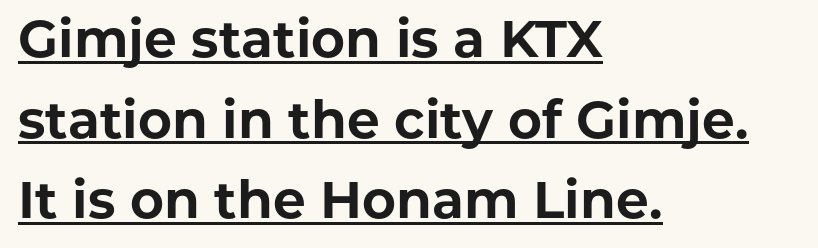
The image shows 52 px bold sans-serif type, upright; set left-aligned, normal line spacing (1.55x), normal letter spacing, underlined; low stroke contrast and a medium x-height.
